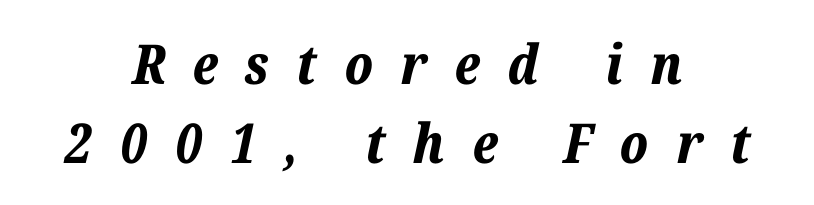
Notice how thick the strokes are: this is what a full bold looks like. What's the leading like? Ordinary, nothing unusual. Here the glyphs are tracked loosely, breaking word shapes into spaced letters. Note the varied advance widths — an 'i' is clearly narrower than an 'm'.
